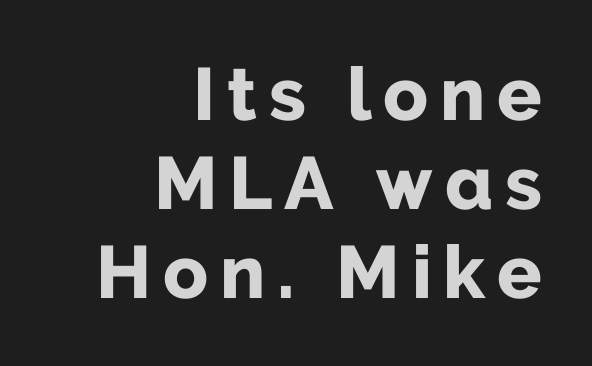
Q: Is the text bold? A: Yes.
Q: Is the text italic (slanted)? A: No, it is upright.
Q: Is the typeface a serif or a sans-serif typeface? A: Sans-serif.
Q: Is the text underlined? A: No.
Q: How is the paragraph aligned? A: Right-aligned.
Q: Width (condensed, normal, or wide)? A: Normal.
Q: Stroke contrast? A: Low.
Q: x-height? A: Medium.
Q: Monospaced? A: No.
